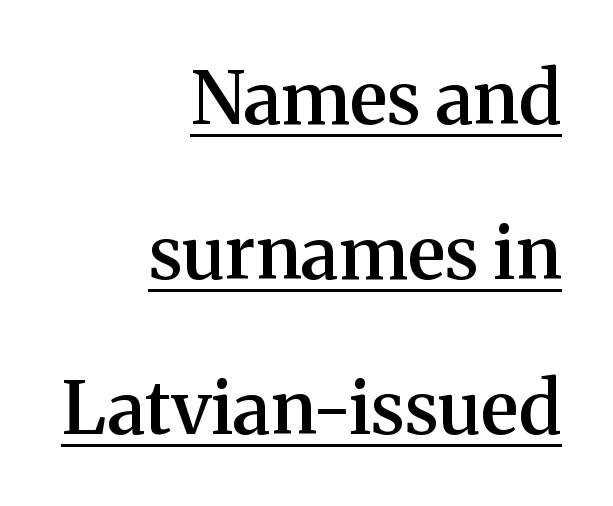
Q: Is the text bold? A: Semi-bold.
Q: Is the text italic (slanted)? A: No, it is upright.
Q: Is the typeface a serif or a sans-serif typeface? A: Serif.
Q: Is the text underlined? A: Yes.
Q: How is the paragraph aligned? A: Right-aligned.
Q: Is the spacing between letters normal or unusually wide? A: Normal.
Q: Is the spacing between lines tight, normal or loose? A: Loose.
Q: Width (condensed, normal, or wide)? A: Normal.
Q: Stroke contrast? A: Medium.
Q: x-height? A: Medium.
Q: Monospaced? A: No.
